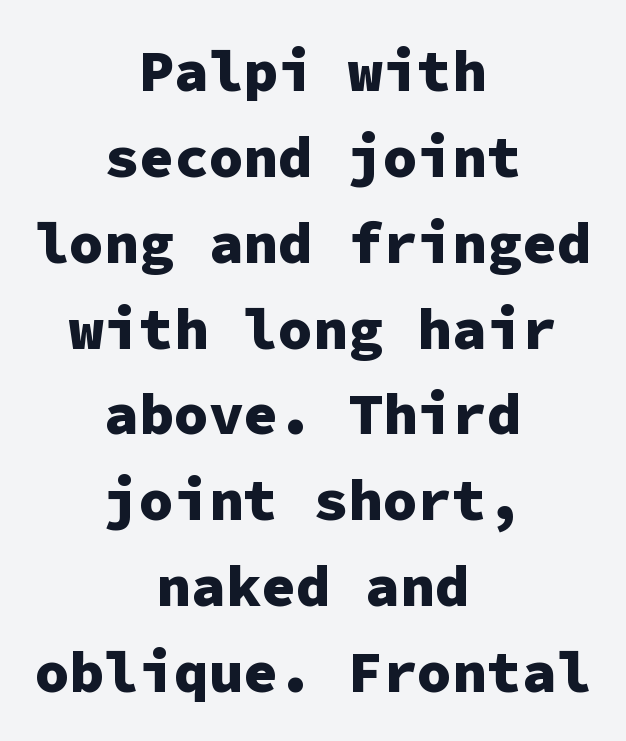
The horizontal fit of the characters is conventional and even. Check the space under the baseline: it is left empty. A roman cut, with each character standing at attention. These lines are rendered in a fixed-pitch font. The designer left line spacing at the default. In CSS terms this would be text-align: center.
